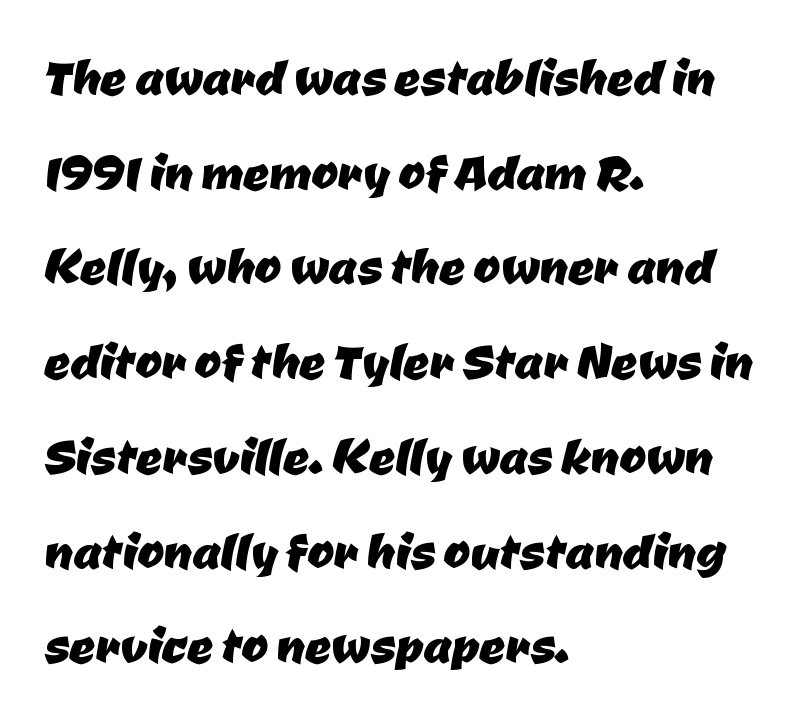
Q: Is the typeface a serif or a sans-serif typeface? A: Sans-serif.
Q: Is the text underlined? A: No.
Q: How is the paragraph aligned? A: Left-aligned.
Q: Is the spacing between letters normal or unusually wide? A: Normal.
Q: Is the spacing between lines tight, normal or loose? A: Normal.
Q: Width (condensed, normal, or wide)? A: Normal.
Q: Stroke contrast? A: Low.
Q: x-height? A: Medium.
Q: Monospaced? A: No.
